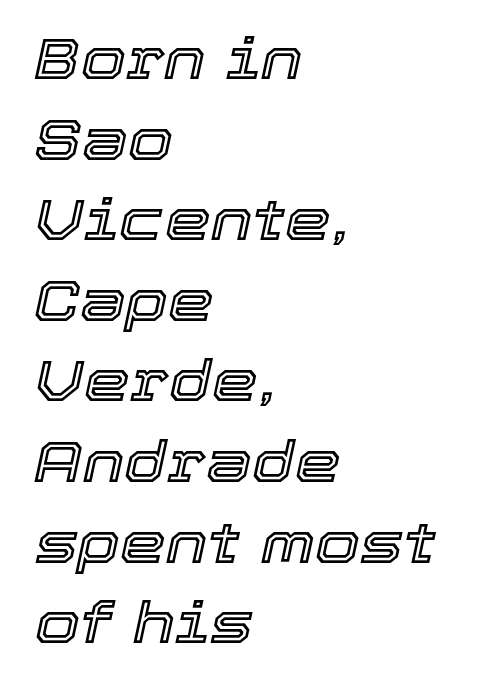
The image shows 58 px text type, italic (leaning right); set left-aligned, normal line spacing (1.39x), normal letter spacing, not underlined; a medium x-height.
